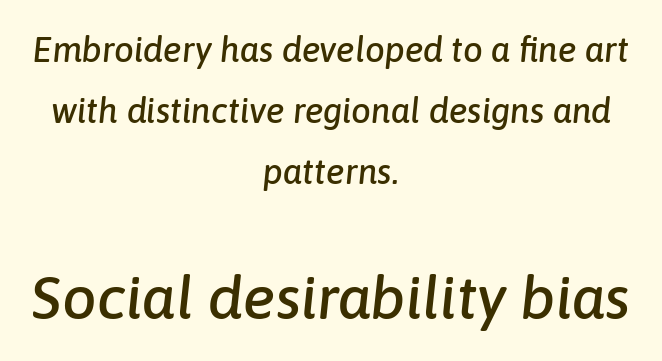
The image shows 61 px text type, italic (leaning right); set centered, line spacing 1.75x, normal letter spacing, not underlined; the second (bottom) block is 1.74x larger; low stroke contrast and a medium x-height.
